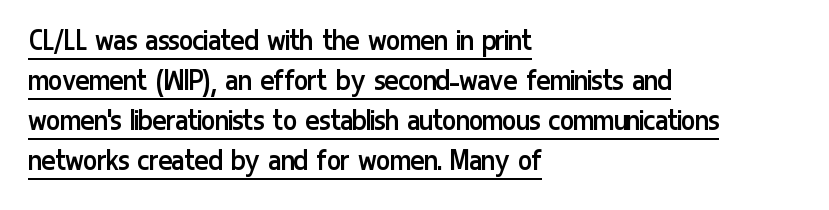
Posture: straight, roman, zero tilt. The font sits on the lighter half of the weight spectrum, regular included. Inter-character spacing is left at the font's built-in metrics. You can tell from the bare stems that sans-serif type was used.
